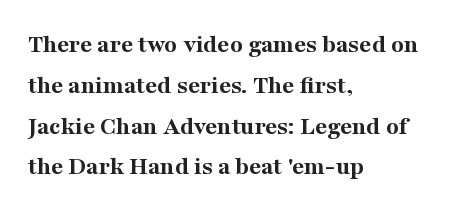
The image shows 26 px bold type, upright; set left-aligned, normal line spacing (1.57x), normal letter spacing, not underlined.
